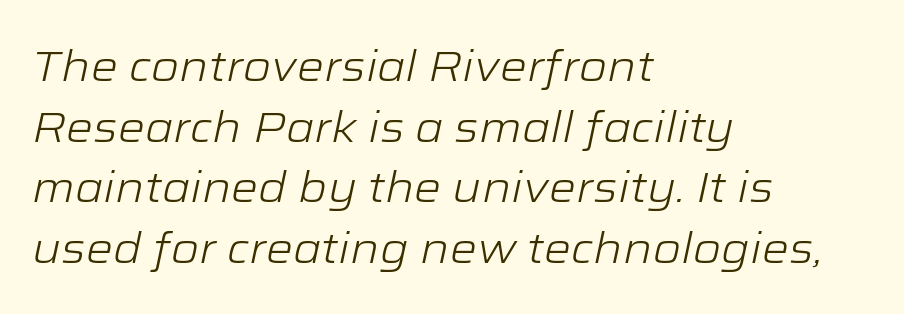
The lines are quadded left. Is the letter spacing exaggerated? No — it looks like the ordinary default. Underline: absent. Compared with ordinary roman type, these characters are visibly tilted. Is this a fixed-width face? No — the glyphs have proportional, varying widths. Compared with typical paragraphs, the rows here are spaced about the same.
